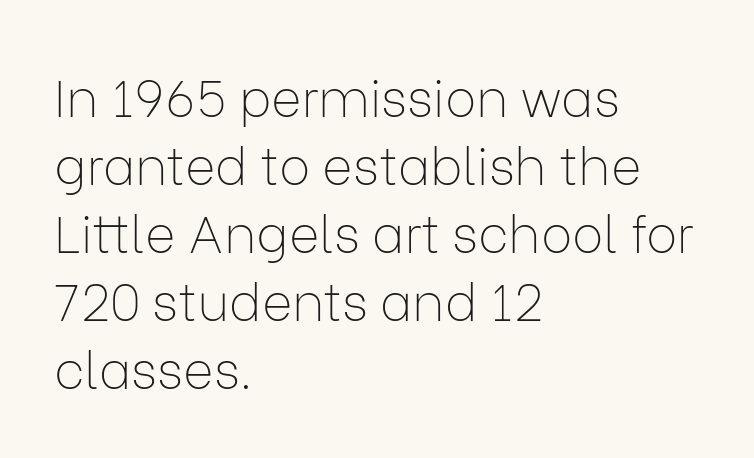
{"serif": "no", "italic": "no", "bold": "no", "weight": "thin", "width": "normal", "stroke_contrast": "low", "x_height": "medium", "monospaced": "no", "underline": "no", "align": "left", "line_spacing": "normal", "line_spacing_ratio": 1.31, "letter_spacing": "normal", "letter_spacing_em": 0.0, "glyph_px": 52}
